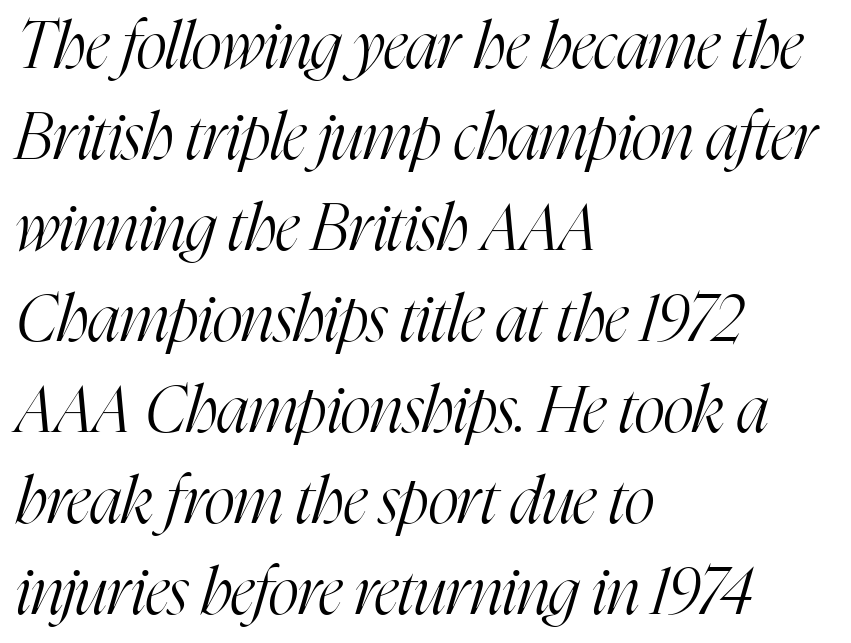
The image shows 65 px light, condensed serif type, italic (leaning right); set left-aligned, normal line spacing (1.4x), normal letter spacing, not underlined; high stroke contrast and a medium x-height.
